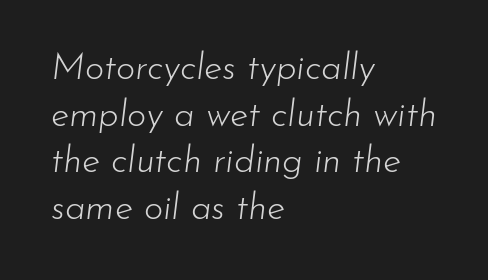
The image shows 37 px light type, italic (leaning right); set left-aligned, normal line spacing (1.26x), normal letter spacing, not underlined; low stroke contrast and a small x-height.
